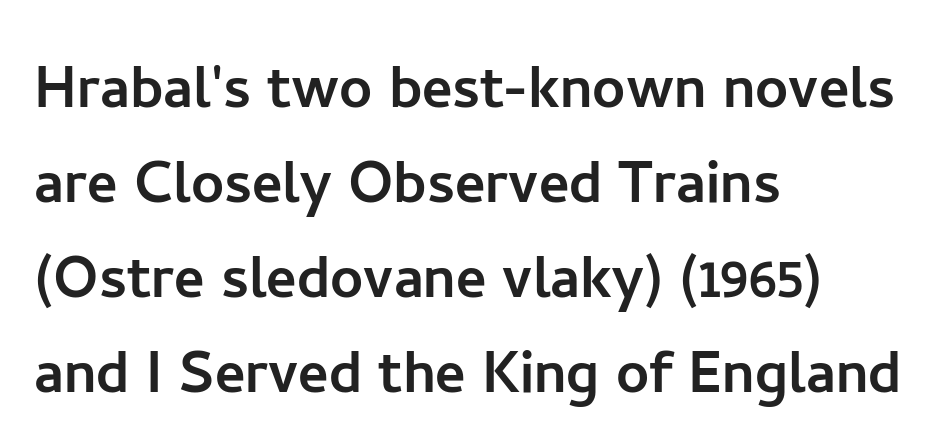
Check the space under the baseline: it is left empty. Every row of glyphs begins at an identical x-position on the left. The type is set solid horizontally, with unmodified tracking. These lines are rendered in a variable-pitch font. You can tell it's not italic because the verticals are truly vertical. Serif or sans? Sans — the stroke terminals are bare.
